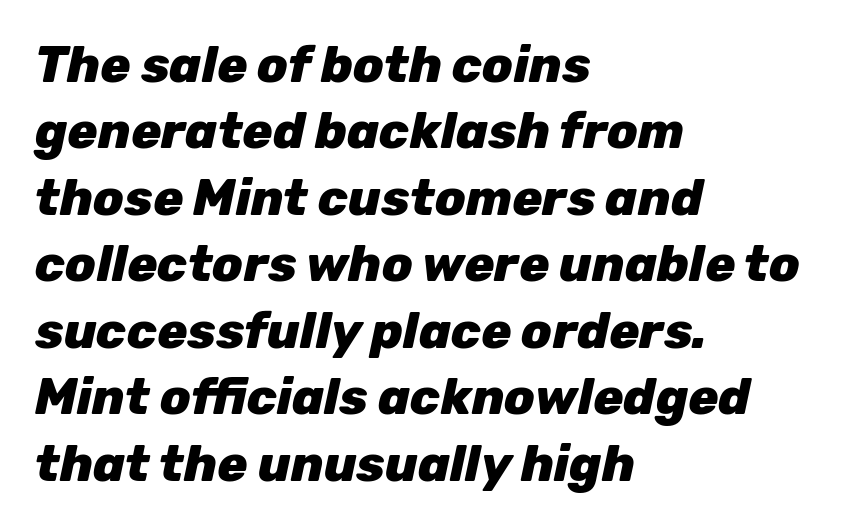
The image shows 50 px heavy type, italic (leaning right); set left-aligned, normal line spacing (1.33x), normal letter spacing, not underlined; low stroke contrast and a medium x-height.
